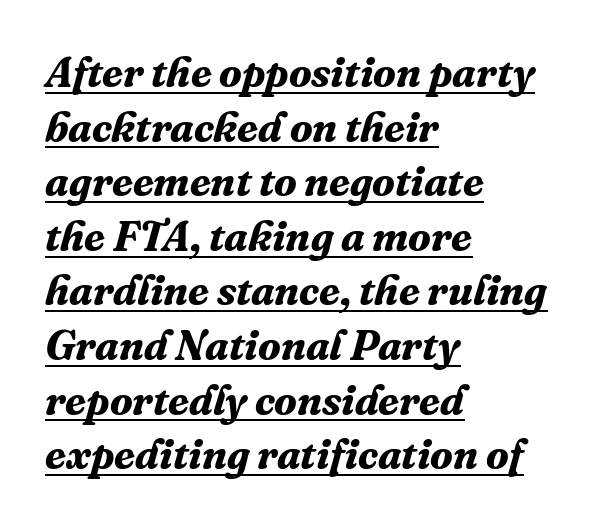
The face used here is rendered with its standard letterfit. Horizontal bands of white between lines are of average thickness. The face used here is proportionally spaced, like ordinary book or web type. In CSS terms this would be text-align: left. Posture: slanted.
